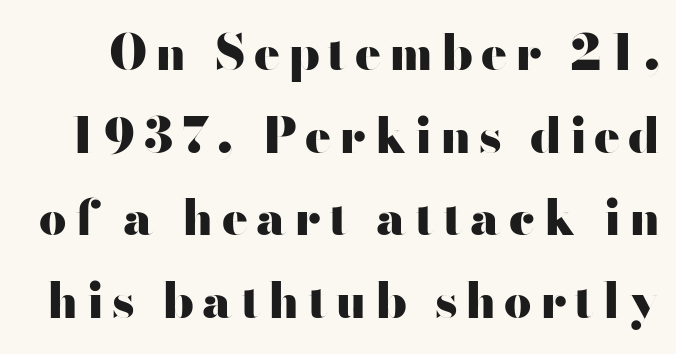
{"italic": "no", "bold": "yes", "weight": "heavy", "width": "wide", "stroke_contrast": "high", "x_height": "small", "monospaced": "no", "underline": "no", "line_spacing_ratio": 1.72, "glyph_px": 48}
